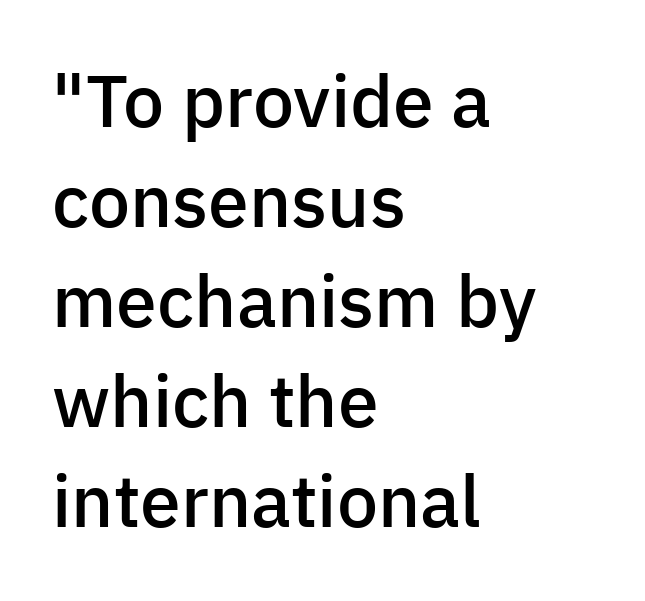
The image shows 73 px semibold sans-serif type, upright; set left-aligned, normal line spacing (1.37x), normal letter spacing, not underlined; low stroke contrast and a medium x-height.
